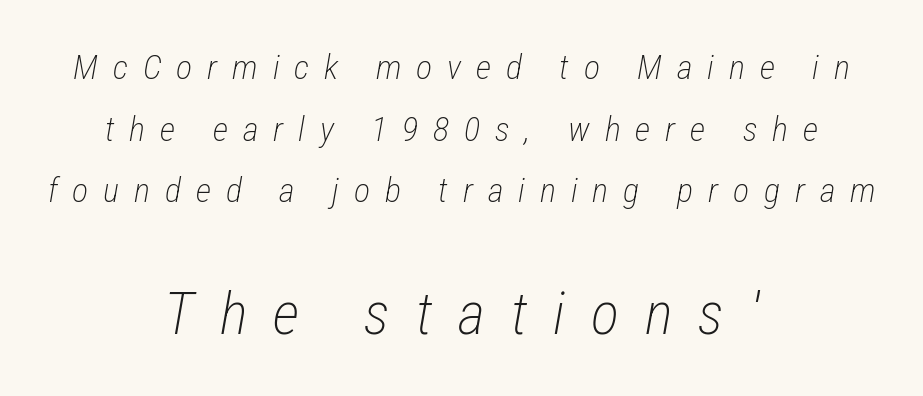
The image shows 59 px light, condensed type, italic (leaning right); set centered, line spacing 1.81x, unusually wide letter spacing (+0.44 em), not underlined; the second (bottom) block is 1.74x larger; low stroke contrast and a medium x-height.
